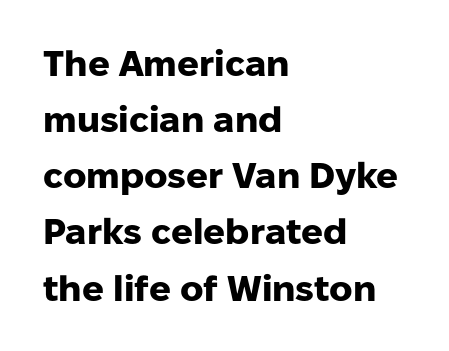
The image shows 36 px heavy sans-serif type, upright; set left-aligned, normal line spacing (1.56x), normal letter spacing, not underlined; low stroke contrast and a medium x-height.
